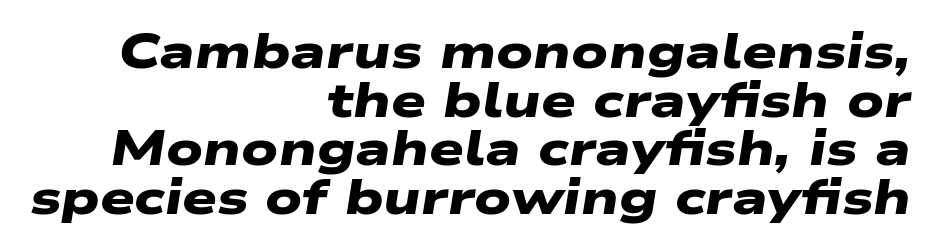
{"serif": "no", "bold": "yes", "weight": "heavy", "width": "wide", "stroke_contrast": "low", "x_height": "medium", "monospaced": "no", "underline": "no", "align": "right", "line_spacing": "tight", "line_spacing_ratio": 0.99, "letter_spacing": "normal", "letter_spacing_em": 0.0, "glyph_px": 49}
